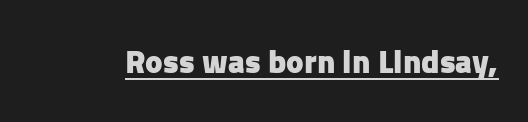
A rule runs beneath these lines of type. Nope, no serifs anywhere on these letters. The specimen reads as upright at a glance. Nothing unusual about the tracking: characters are spaced as the font intends. The letters advance in unequal steps, a hallmark of proportional type. The letters are bold, with thick, heavy strokes.
